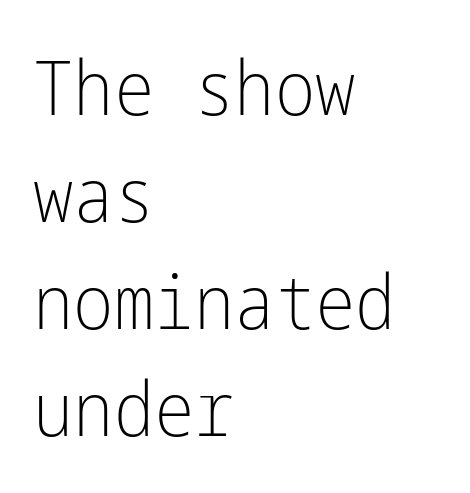
{"serif": "no", "italic": "no", "bold": "no", "weight": "light", "width": "condensed", "stroke_contrast": "low", "x_height": "medium", "underline": "no", "align": "left", "line_spacing": "normal", "line_spacing_ratio": 1.41, "letter_spacing": "normal", "letter_spacing_em": 0.0, "glyph_px": 76}
